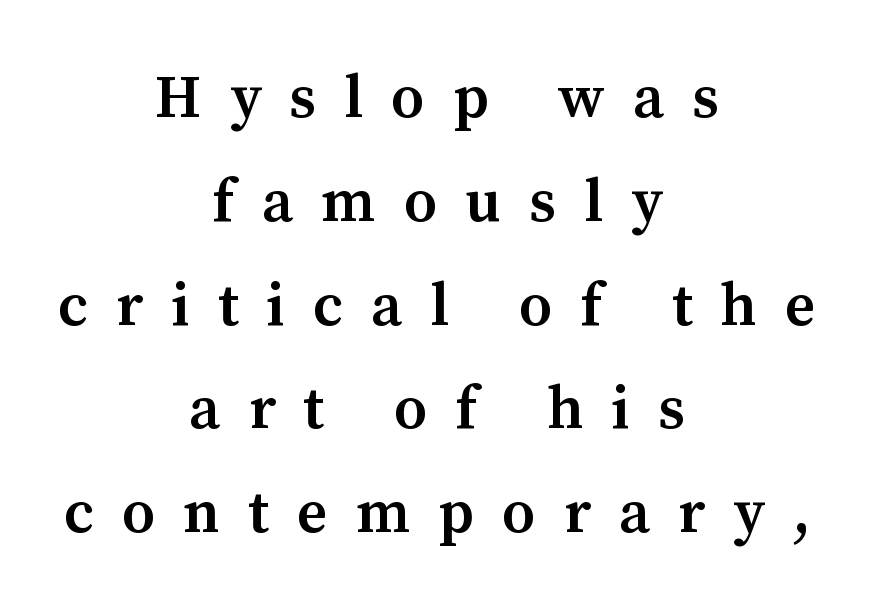
The image shows 60 px semibold serif type, upright; set centered, line spacing 1.73x, unusually wide letter spacing (+0.47 em), not underlined; medium stroke contrast and a medium x-height.
